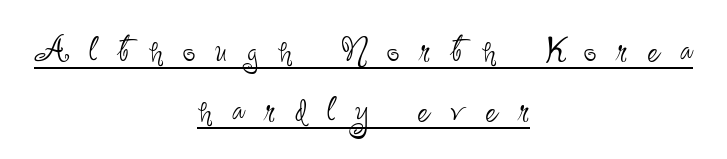
Each letter keeps its own natural width here, so spacing adapts to shape. This reads as an unemphasized weight, regular at the heaviest. Evenly set lines give the paragraph a standard silhouette. This is underlined copy, the kind a proofreader might mark for attention. What kind of face is this? One without serifs — a sans.
